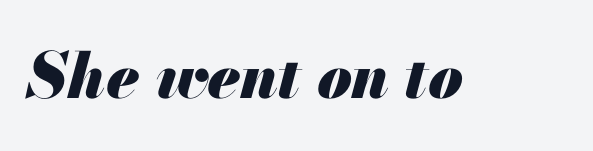
Heft: maximum for text — a bold. Italic? Definitely — the glyphs are oblique. The glyphs are unaccompanied by any horizontal stroke below them. How are the letters spaced? Ordinarily, with no added tracking. A typesetter would call this proportional, since set widths differ per character.
